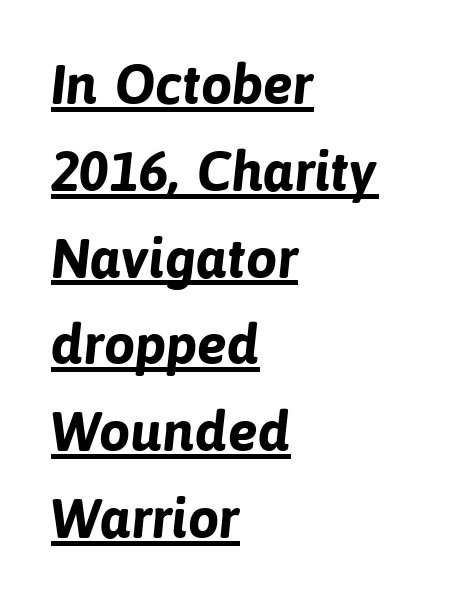
{"serif": "no", "bold": "yes", "weight": "bold", "width": "normal", "stroke_contrast": "low", "x_height": "medium", "monospaced": "no", "underline": "yes", "align": "left", "line_spacing": "normal", "line_spacing_ratio": 1.55, "letter_spacing": "normal", "letter_spacing_em": 0.0, "glyph_px": 56}
